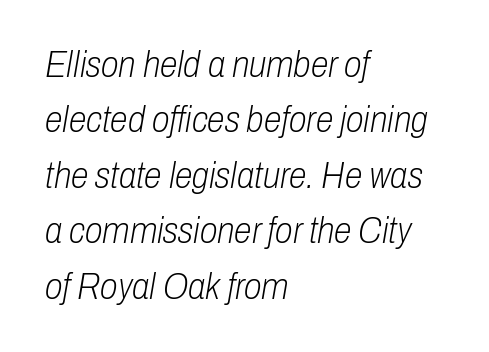
{"italic": "yes", "lean": "right", "slant_degrees": 10, "bold": "no", "weight": "light", "width": "condensed", "stroke_contrast": "low", "x_height": "medium", "monospaced": "no", "underline": "no", "align": "left", "line_spacing": "normal", "line_spacing_ratio": 1.54, "letter_spacing": "normal", "letter_spacing_em": 0.0, "glyph_px": 36}
